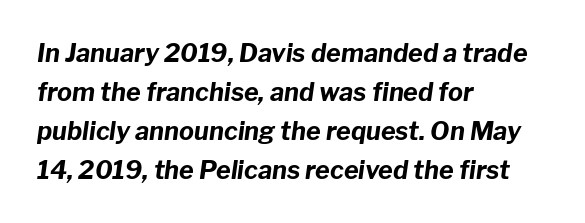
{"italic": "yes", "lean": "right", "slant_degrees": 8, "bold": "yes", "underline": "no", "align": "left", "line_spacing": "normal", "line_spacing_ratio": 1.56, "letter_spacing": "normal", "letter_spacing_em": 0.0, "glyph_px": 25}
